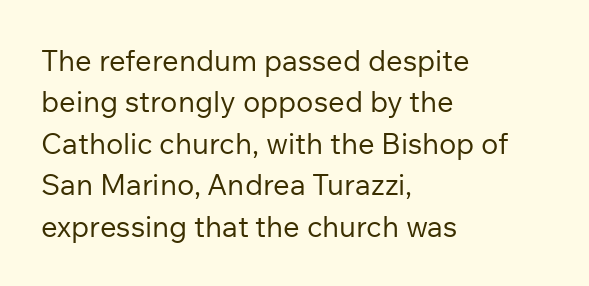
{"serif": "no", "italic": "no", "bold": "no", "weight": "regular", "width": "normal", "stroke_contrast": "low", "x_height": "medium", "monospaced": "no", "underline": "no", "align": "left", "line_spacing": "normal", "line_spacing_ratio": 1.43, "letter_spacing": "normal", "letter_spacing_em": 0.0, "glyph_px": 29}
